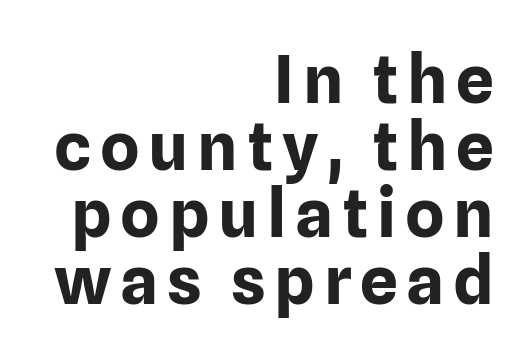
The image shows 67 px bold sans-serif type, upright; set right-aligned, tight line spacing (1.0x), not underlined; low stroke contrast and a medium x-height.
